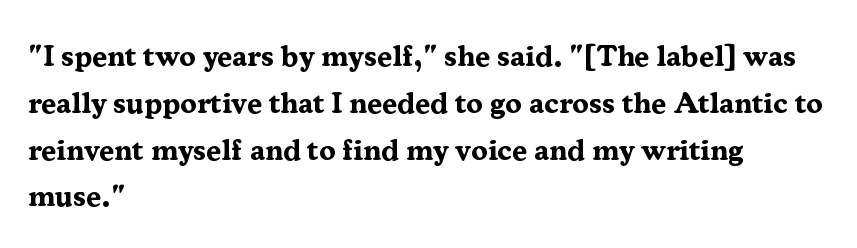
The image shows 30 px bold serif type, upright; set left-aligned, normal line spacing (1.56x), normal letter spacing, not underlined; medium stroke contrast and a medium x-height.
